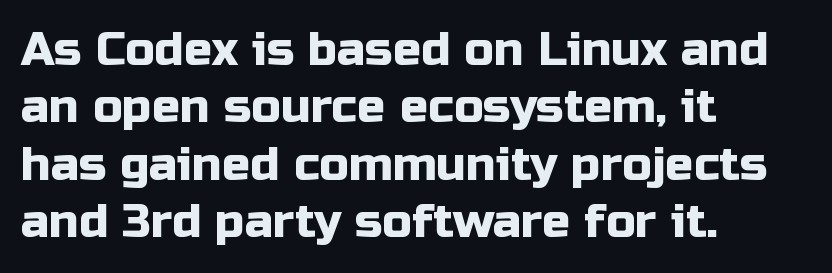
Looks like regular typesetting: each glyph gets only the width it needs. Inter-character spacing is left at the font's built-in metrics. What kind of face is this? One without serifs — a sans. This is the regular roman posture of the typeface.
